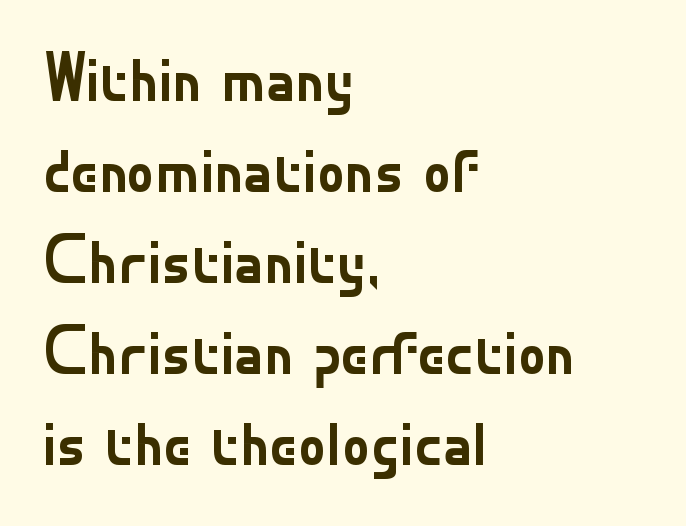
{"serif": "no", "italic": "no", "bold": "no", "weight": "regular", "width": "normal", "stroke_contrast": "low", "x_height": "small", "monospaced": "no", "underline": "no", "align": "left", "line_spacing": "normal", "line_spacing_ratio": 1.3, "letter_spacing": "normal", "letter_spacing_em": 0.0, "glyph_px": 70}
